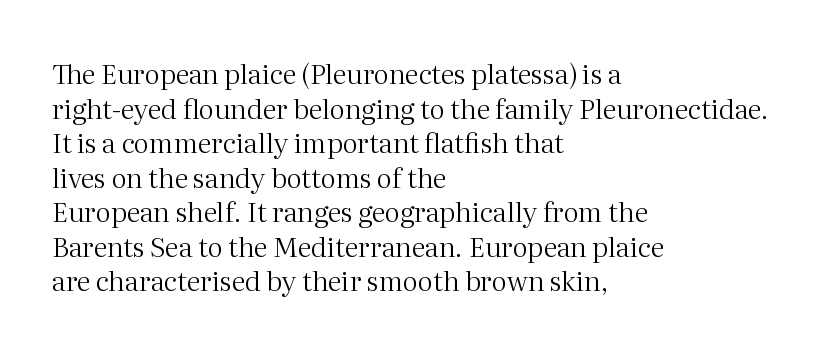
Q: Is the text bold? A: No.
Q: Is the text italic (slanted)? A: No, it is upright.
Q: Is the text underlined? A: No.
Q: How is the paragraph aligned? A: Left-aligned.
Q: Is the spacing between letters normal or unusually wide? A: Normal.
Q: Is the spacing between lines tight, normal or loose? A: Normal.
